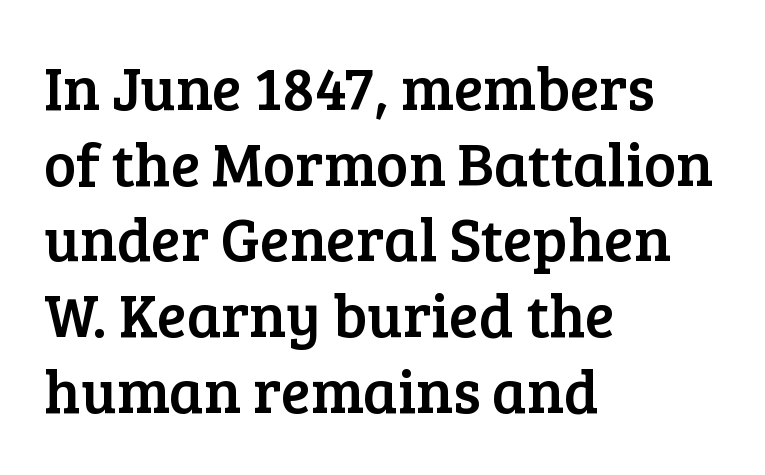
{"serif": "yes", "italic": "no", "width": "normal", "stroke_contrast": "low", "x_height": "medium", "monospaced": "no", "underline": "no", "align": "left", "line_spacing_ratio": 1.24, "letter_spacing": "normal", "letter_spacing_em": 0.0, "glyph_px": 61}
